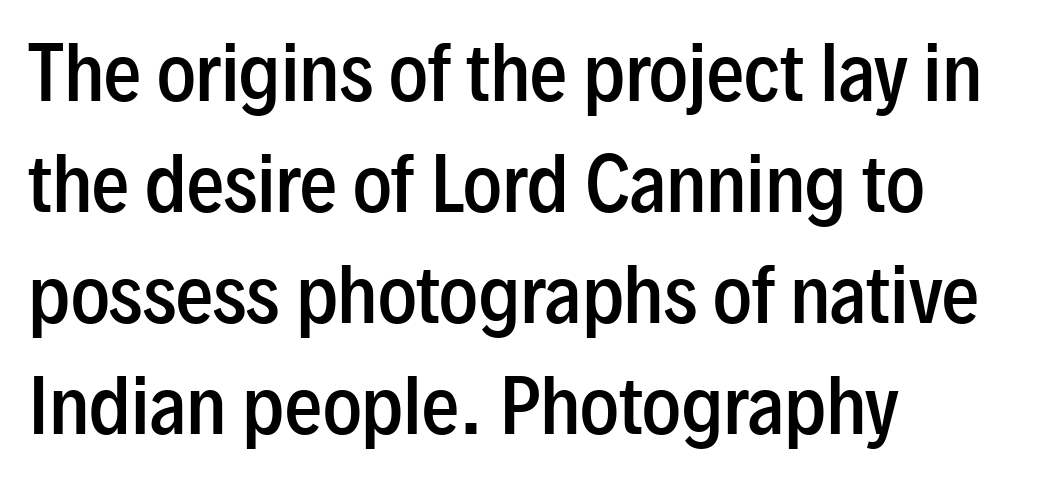
What's the leading like? Ordinary, nothing unusual. Nothing unusual about the tracking: characters are spaced as the font intends. You could not count columns in this text — the font is proportionally spaced. Each line starts at the same left margin while the right side varies.
